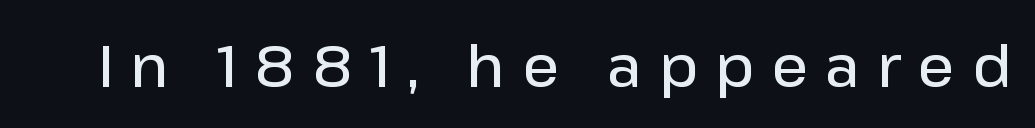
Honestly, there is no underline to notice here at all. Each letter keeps its own natural width here, so spacing adapts to shape. Is this a sans? Yes — the strokes have no serifs. Tracking value appears strongly positive — letters spread wide.
